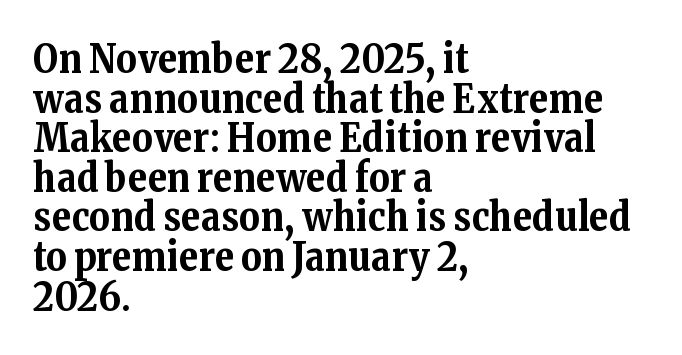
{"serif": "yes", "italic": "no", "bold": "yes", "weight": "bold", "width": "normal", "stroke_contrast": "medium", "x_height": "medium", "monospaced": "no", "underline": "no", "align": "left", "line_spacing": "tight", "line_spacing_ratio": 0.99, "letter_spacing": "normal", "letter_spacing_em": 0.0, "glyph_px": 40}
